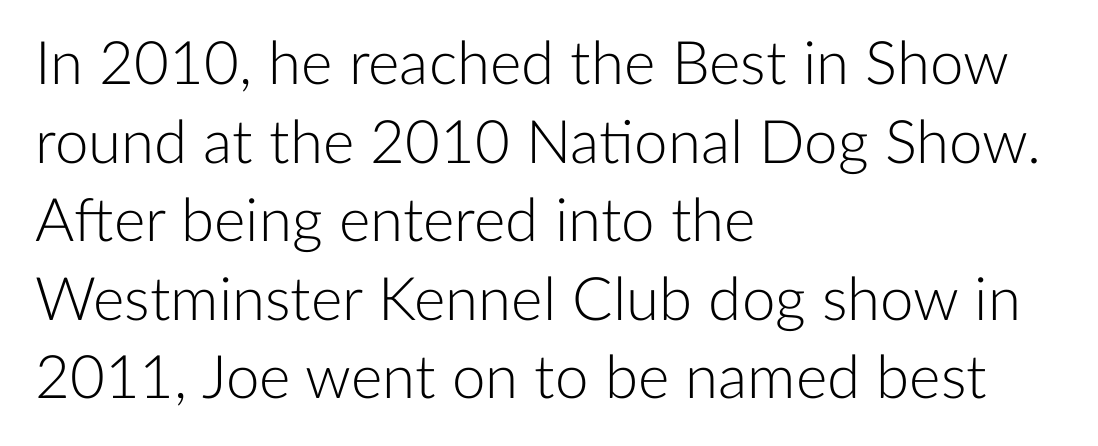
Q: Is the text bold? A: No.
Q: Is the text italic (slanted)? A: No, it is upright.
Q: Is the typeface a serif or a sans-serif typeface? A: Sans-serif.
Q: Is the text underlined? A: No.
Q: How is the paragraph aligned? A: Left-aligned.
Q: Is the spacing between letters normal or unusually wide? A: Normal.
Q: Is the spacing between lines tight, normal or loose? A: Normal.
Q: Width (condensed, normal, or wide)? A: Normal.
Q: Stroke contrast? A: Low.
Q: x-height? A: Medium.
Q: Monospaced? A: No.
